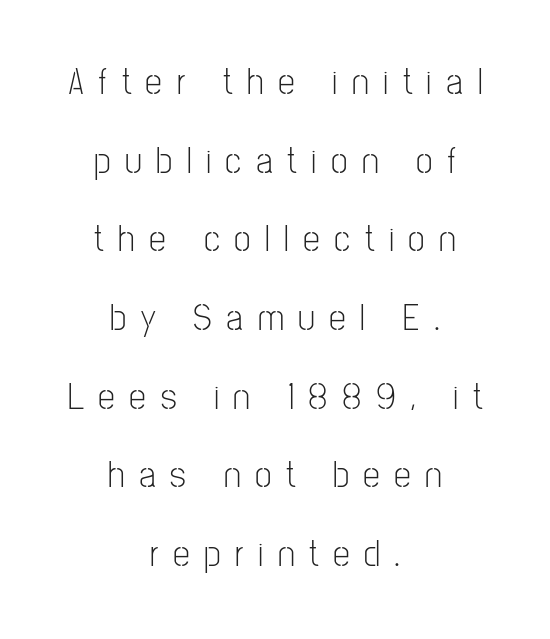
This rendering employs a face without finishing strokes, i.e., a sans-serif. The area under the type is left untouched. The weight would be labelled regular, book, light, or lighter still. The leading is generous, giving the passage an open texture. Varying glyph widths throughout — classic text-font behaviour. Glyph-to-glyph distance is far greater than everyday printed text.
